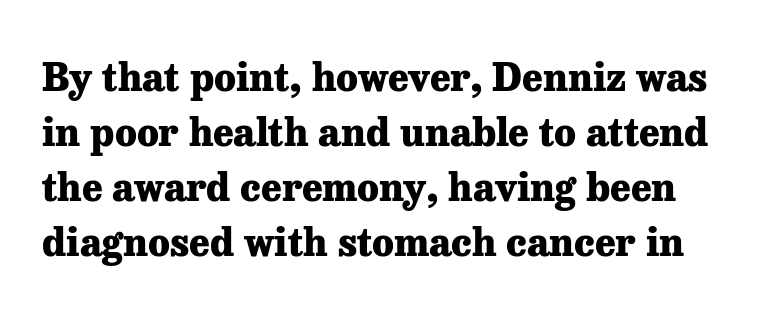
The image shows 39 px heavy serif type, upright; set normal line spacing (1.41x), normal letter spacing, not underlined; low stroke contrast and a medium x-height.
